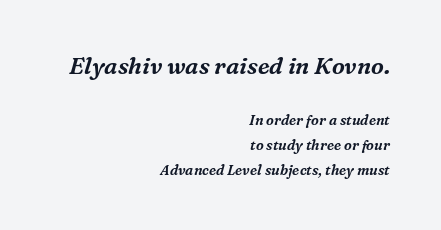
In terms of posture, this sample is oblique. How are the letters spaced? Ordinarily, with no added tracking. Rule under the text: the space is simply empty. A flush-right, rag-left setting is used for this passage. Reading top to bottom, the characters get smaller at the block break.
